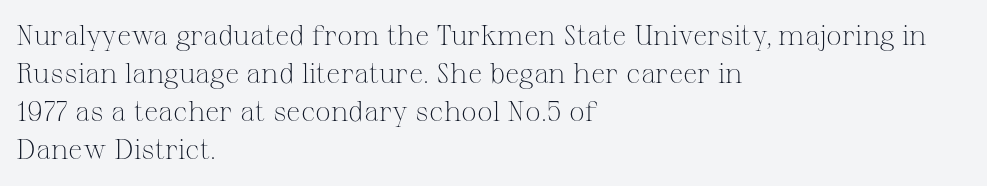
Interline gaps are of average width in this sample. Each letter's strokes conclude with small projecting serifs. Notice how the passage keeps a crisp vertical edge on the left only. Caption: face not bold, strokes unweighted. How are the letters spaced? Ordinarily, with no added tracking.
